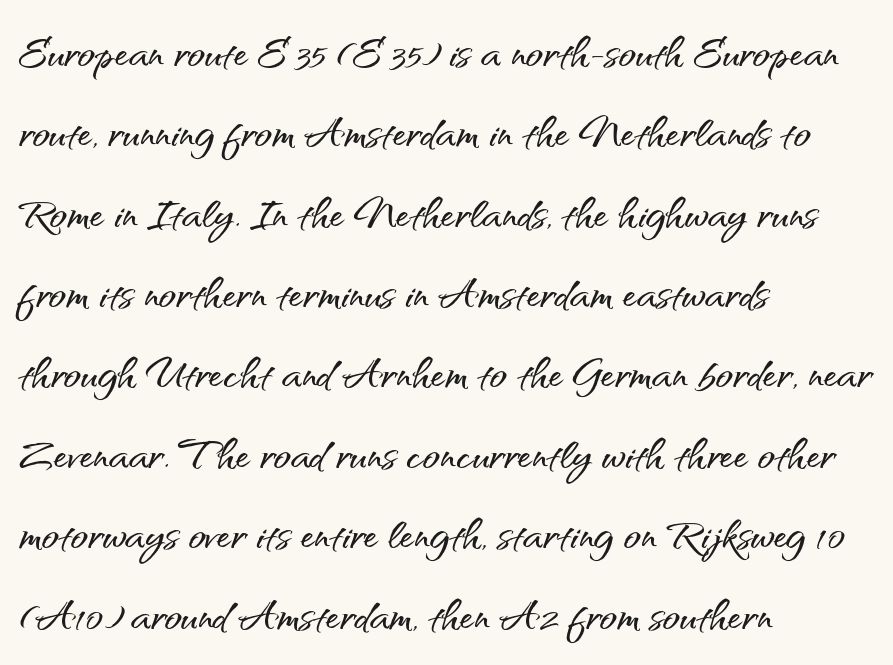
The image shows 57 px sans-serif type; set left-aligned, normal line spacing (1.41x), normal letter spacing, not underlined; medium stroke contrast and a small x-height.
